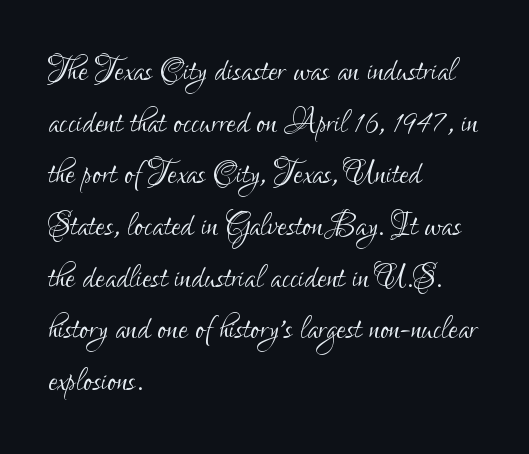
{"serif": "no", "bold": "no", "weight": "light", "width": "condensed", "stroke_contrast": "low", "x_height": "small", "monospaced": "no", "underline": "no", "align": "left", "line_spacing_ratio": 1.23, "letter_spacing": "normal", "letter_spacing_em": 0.0, "glyph_px": 42}
